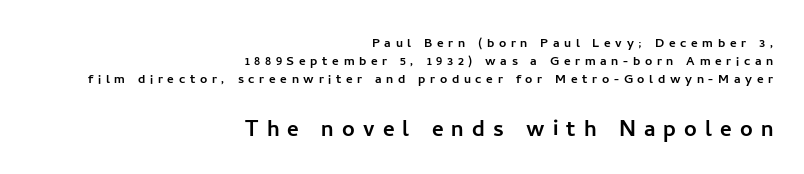
Spacing between characters has been opened up far beyond the box default. Reading down the block, your eye finds every line finishing at a fixed right position. Which of the two is more prominent by size? The second, at the bottom. Rule under the text: the space is simply empty. The vertical gap from one line to the next is small. Character widths vary here, with narrow letters taking less room than wide ones.
